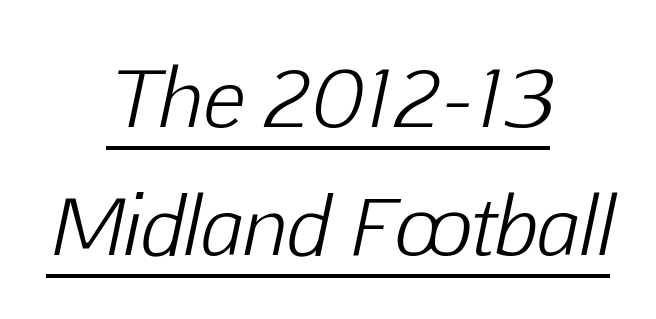
The image shows 78 px light type, italic (leaning right); set centered, normal line spacing (1.64x), normal letter spacing, underlined; low stroke contrast and a medium x-height.
